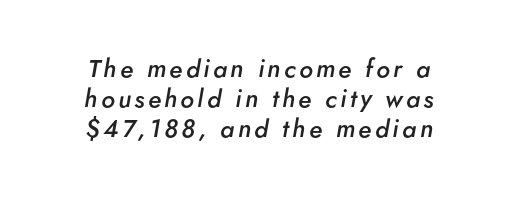
The image shows 25 px text type, italic (leaning right); set centered, line spacing 1.2x, not underlined.
